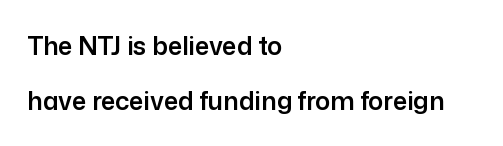
Unmarked baselines from the first word to the last. The vertical gap from one line to the next is large. A typesetter would call this zero additional tracking. A roman cut, with each character standing at attention.
